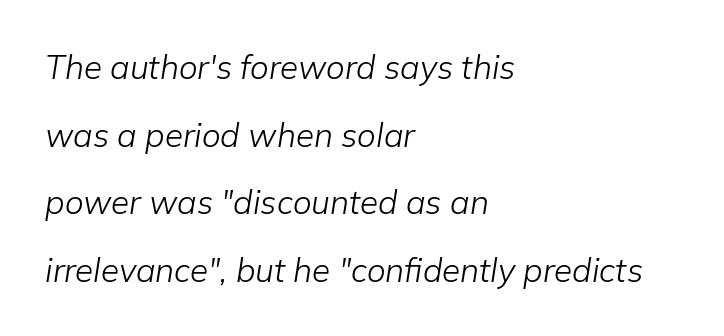
The image shows 33 px light type, italic (leaning right); set left-aligned, loose line spacing (2.05x), normal letter spacing, not underlined; low stroke contrast and a medium x-height.
